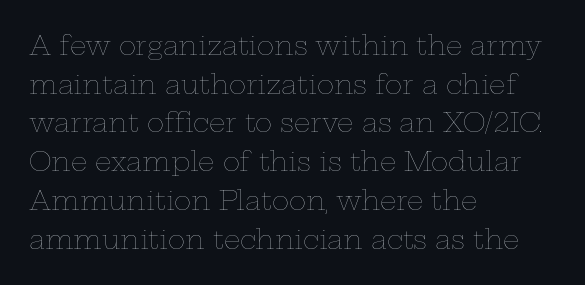
{"italic": "no", "bold": "no", "underline": "no", "align": "left", "line_spacing": "normal", "line_spacing_ratio": 1.49, "letter_spacing": "normal", "letter_spacing_em": 0.0, "glyph_px": 26}
